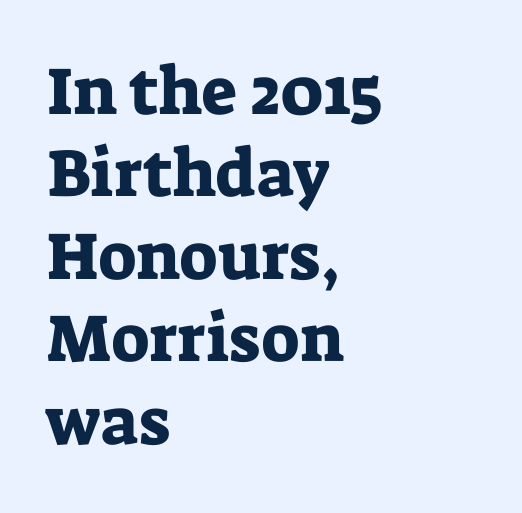
Q: Is the text italic (slanted)? A: No, it is upright.
Q: Is the typeface a serif or a sans-serif typeface? A: Serif.
Q: Is the text underlined? A: No.
Q: How is the paragraph aligned? A: Left-aligned.
Q: Is the spacing between letters normal or unusually wide? A: Normal.
Q: Width (condensed, normal, or wide)? A: Normal.
Q: Stroke contrast? A: Low.
Q: x-height? A: Medium.
Q: Monospaced? A: No.
